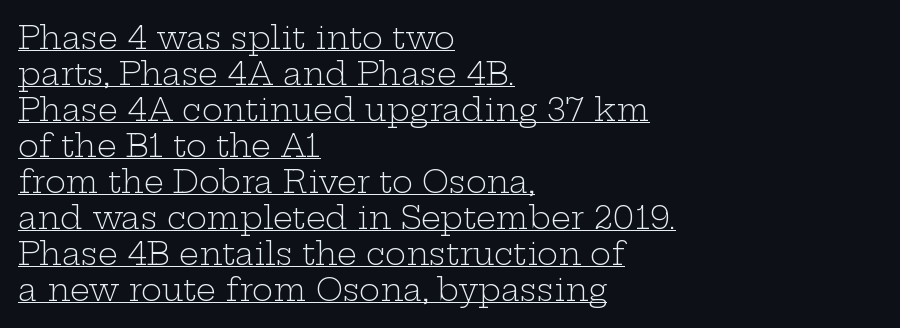
Note: serifs present on the glyphs. Nobody touched the tracking dial on this one. The paragraph shown leans on its left margin. The lettering holds an erect, upright posture throughout.
